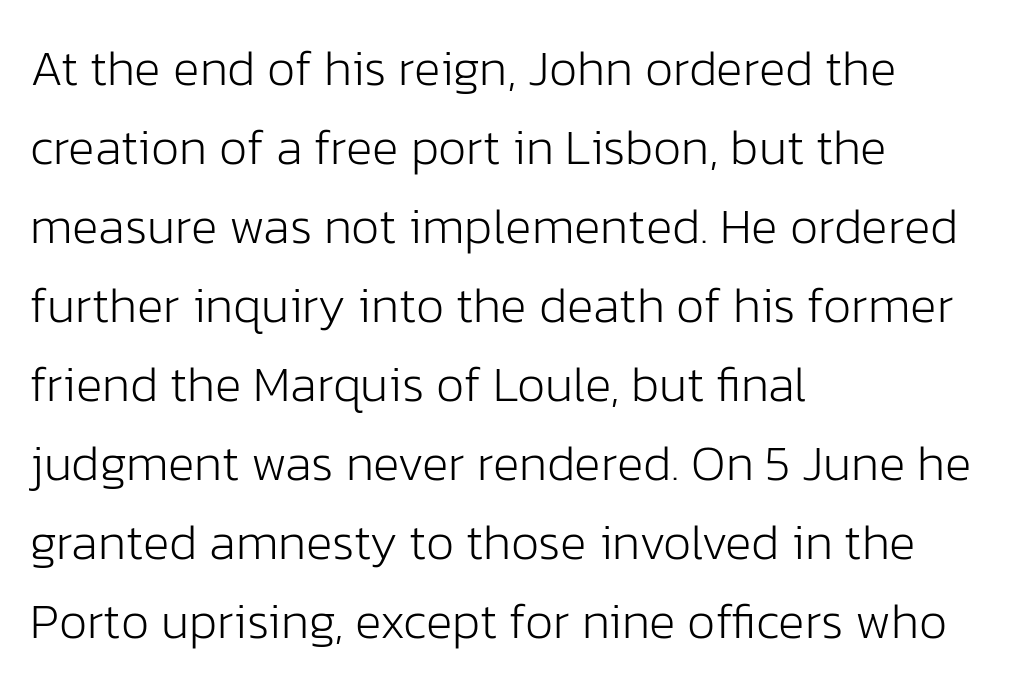
The image shows 50 px light sans-serif type, upright; set left-aligned, normal line spacing (1.58x), normal letter spacing, not underlined; low stroke contrast and a medium x-height.
